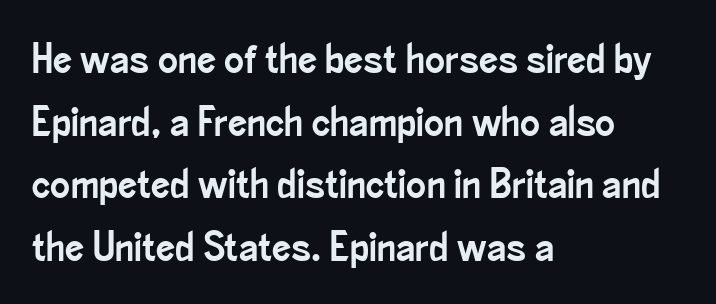
Q: Is the text italic (slanted)? A: No, it is upright.
Q: Is the typeface a serif or a sans-serif typeface? A: Sans-serif.
Q: Is the text underlined? A: No.
Q: How is the paragraph aligned? A: Left-aligned.
Q: Is the spacing between letters normal or unusually wide? A: Normal.
Q: Is the spacing between lines tight, normal or loose? A: Normal.
Q: Width (condensed, normal, or wide)? A: Condensed.
Q: Stroke contrast? A: Low.
Q: x-height? A: Small.
Q: Monospaced? A: No.
